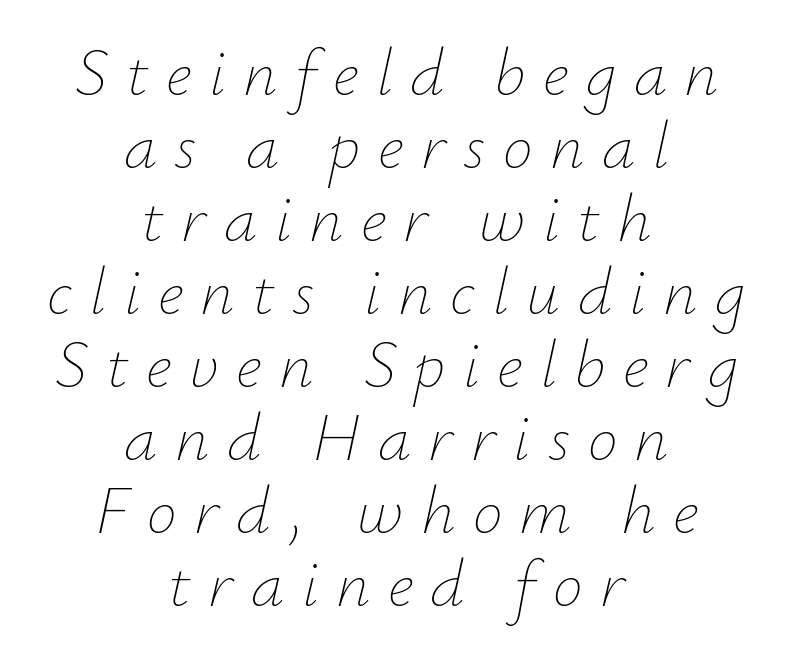
The image shows 67 px thin type, italic (leaning right); set centered, tight line spacing (1.09x), unusually wide letter spacing (+0.26 em), not underlined; low stroke contrast and a small x-height.
